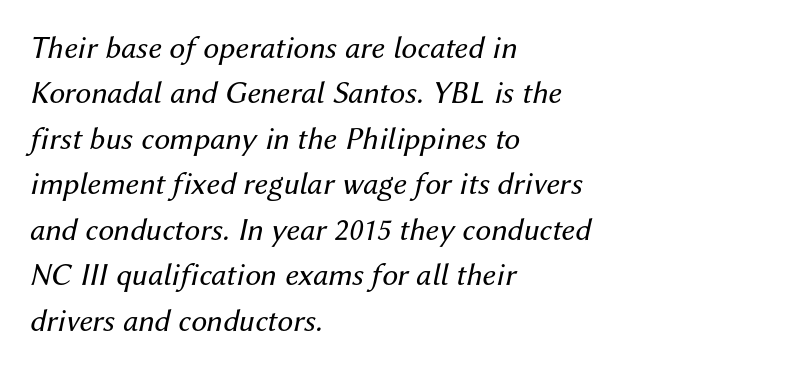
The image shows 32 px regular-weight type, italic (leaning right); set left-aligned, normal line spacing (1.42x), normal letter spacing, not underlined; medium stroke contrast and a medium x-height.
